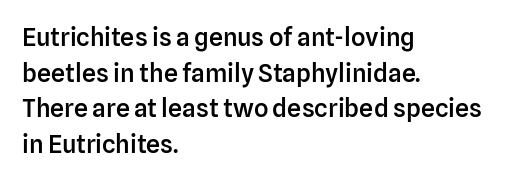
The image shows 25 px text type, upright; set left-aligned, normal line spacing (1.43x), normal letter spacing, not underlined.
